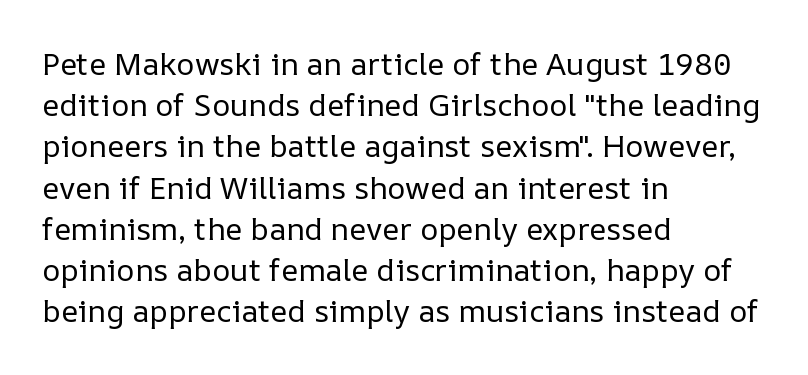
The image shows 31 px regular-weight type, upright; set left-aligned, normal line spacing (1.33x), normal letter spacing, not underlined; low stroke contrast and a medium x-height.
